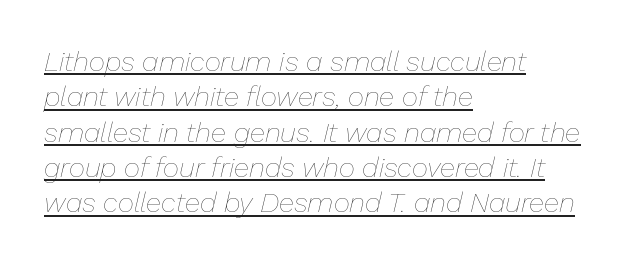
The font's italic variant was chosen for this text. Bold? No — there's no thickening of the strokes. Where is the straight margin? On the left. The type is set solid horizontally, with unmodified tracking. Note the varied advance widths — an 'i' is clearly narrower than an 'm'. Baseline-to-baseline distance is the conventional proportion of letter height.
